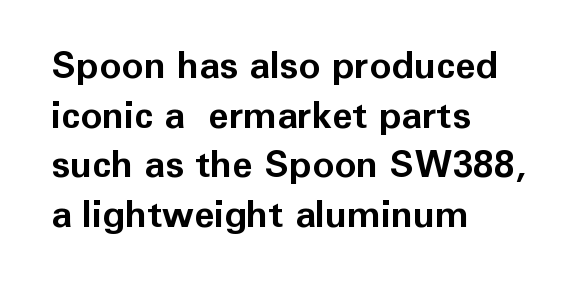
{"serif": "no", "italic": "no", "bold": "yes", "weight": "bold", "width": "normal", "stroke_contrast": "low", "x_height": "medium", "monospaced": "no", "underline": "no", "align": "left", "line_spacing": "normal", "line_spacing_ratio": 1.34, "letter_spacing": "normal", "letter_spacing_em": 0.0, "glyph_px": 37}
